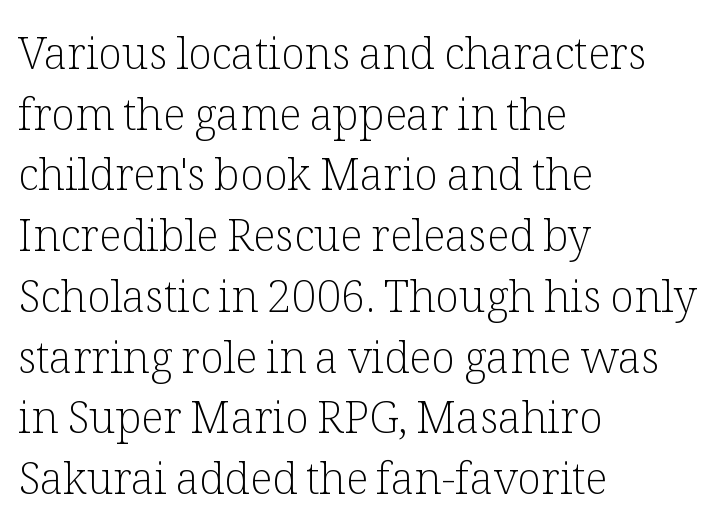
{"serif": "yes", "italic": "no", "bold": "no", "weight": "light", "width": "normal", "stroke_contrast": "low", "x_height": "medium", "monospaced": "no", "underline": "no", "align": "left", "line_spacing": "normal", "line_spacing_ratio": 1.38, "letter_spacing": "normal", "letter_spacing_em": 0.0, "glyph_px": 44}
